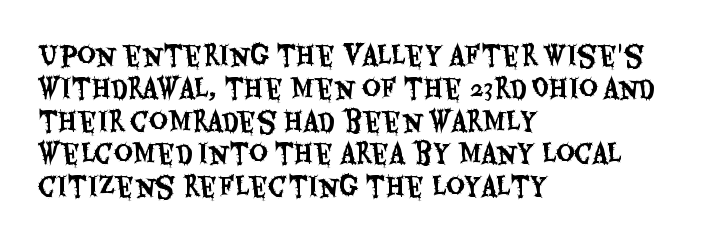
Q: Is the text italic (slanted)? A: No, it is upright.
Q: Is the text underlined? A: No.
Q: How is the paragraph aligned? A: Left-aligned.
Q: Is the spacing between letters normal or unusually wide? A: Normal.
Q: Is the spacing between lines tight, normal or loose? A: Normal.
